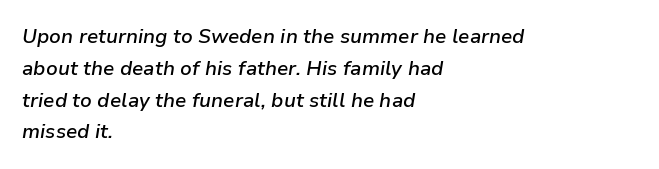
The letters sit at their default tracking, neither squeezed nor spread. Summary of vertical rhythm: regular, with standard interline spacing. Notice the strokes are somewhat thickened but not fully heavy: this is a semibold. Would a proofreader flag this as italicized? Yes. One-word summary of the alignment: left.
